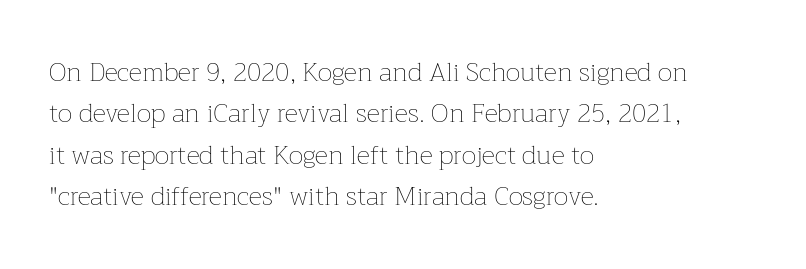
{"italic": "no", "bold": "no", "underline": "no", "align": "left", "line_spacing": "normal", "line_spacing_ratio": 1.59, "letter_spacing": "normal", "letter_spacing_em": 0.0, "glyph_px": 26}
